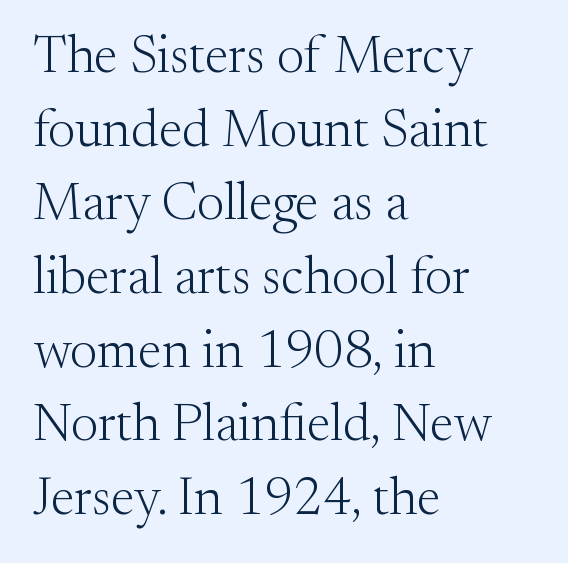
The image shows 53 px light serif type, upright; set left-aligned, normal line spacing (1.39x), normal letter spacing, not underlined; medium stroke contrast and a small x-height.
